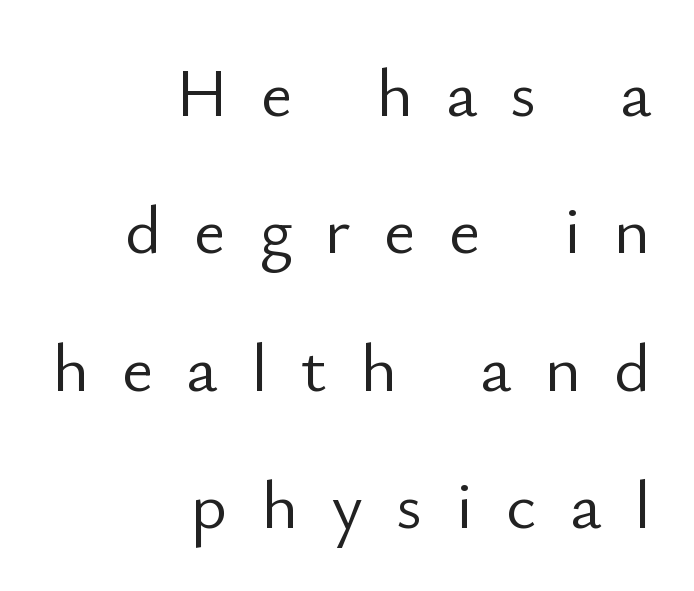
Q: Is the text bold? A: No.
Q: Is the text italic (slanted)? A: No, it is upright.
Q: Is the typeface a serif or a sans-serif typeface? A: Sans-serif.
Q: Is the text underlined? A: No.
Q: How is the paragraph aligned? A: Right-aligned.
Q: Is the spacing between letters normal or unusually wide? A: Unusually wide.
Q: Is the spacing between lines tight, normal or loose? A: Loose.
Q: Width (condensed, normal, or wide)? A: Normal.
Q: Stroke contrast? A: Low.
Q: x-height? A: Small.
Q: Monospaced? A: No.
